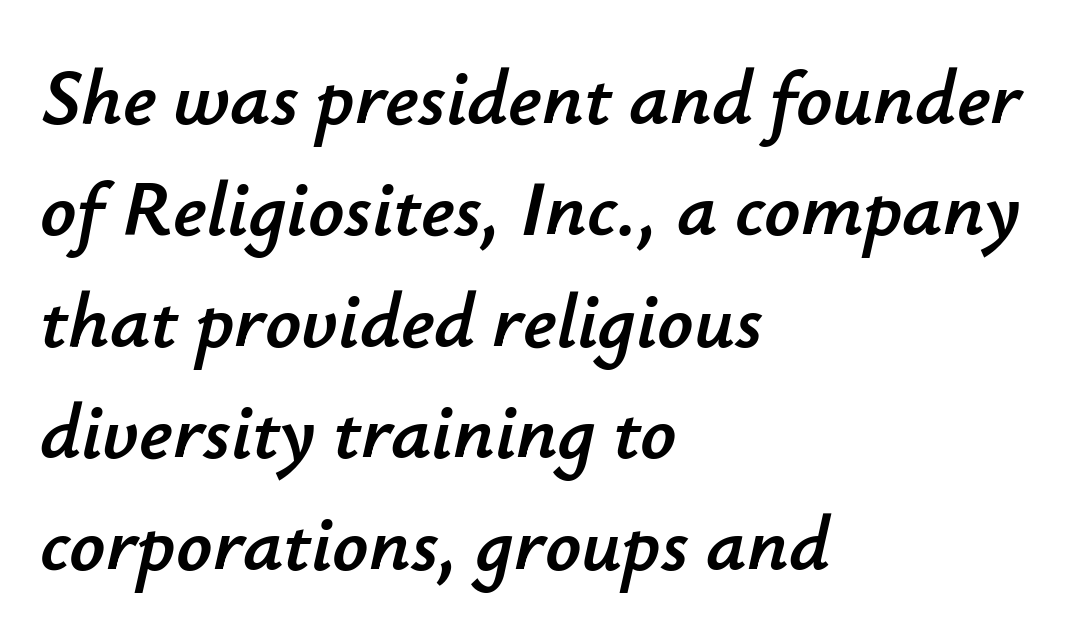
The image shows 79 px text type, italic (leaning right); set left-aligned, normal line spacing (1.41x), normal letter spacing, not underlined; low stroke contrast and a small x-height.
